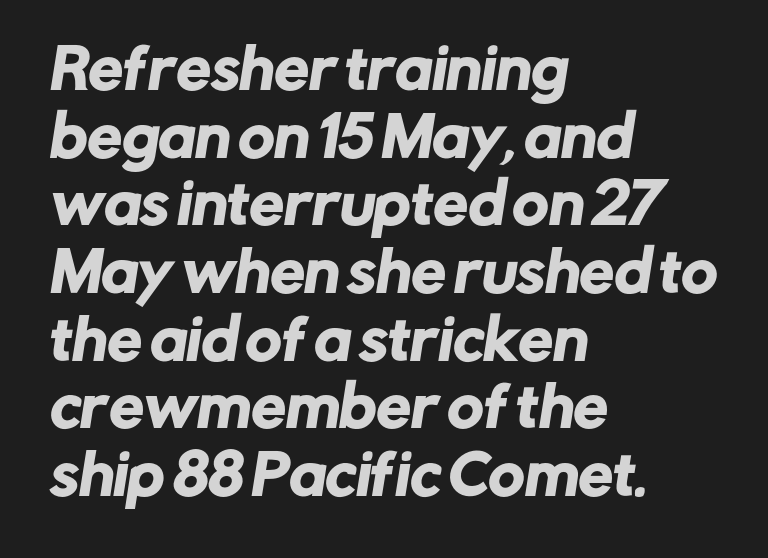
{"serif": "no", "width": "normal", "stroke_contrast": "low", "x_height": "medium", "monospaced": "no", "underline": "no", "align": "left", "line_spacing_ratio": 1.23, "letter_spacing": "normal", "letter_spacing_em": 0.0, "glyph_px": 55}
